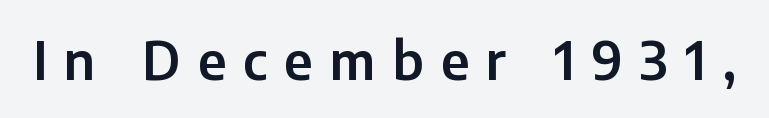
{"serif": "no", "italic": "no", "width": "normal", "stroke_contrast": "low", "x_height": "medium", "monospaced": "no", "underline": "no", "letter_spacing": "wide", "letter_spacing_em": 0.33, "glyph_px": 52}
